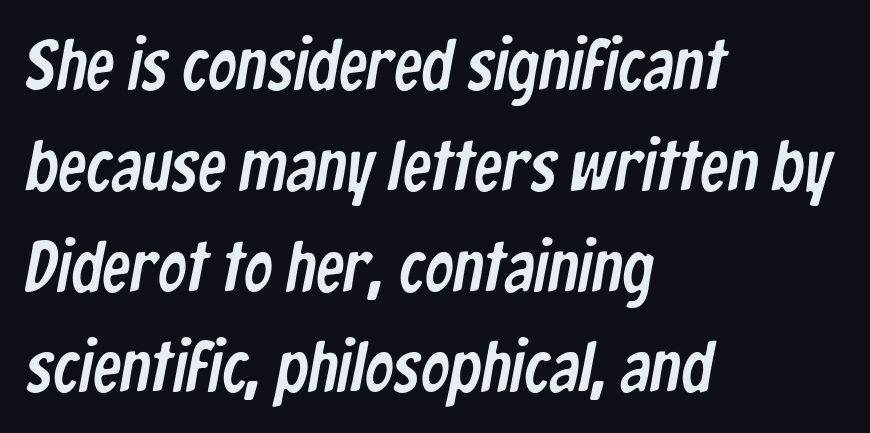
A student would call this left alignment; a typographer would say flush left, rag right. In terms of leading, this rendering sits right in the middle. Descender tails drop into unmarked territory. The text was rendered using a sans face with plain stroke endings.
